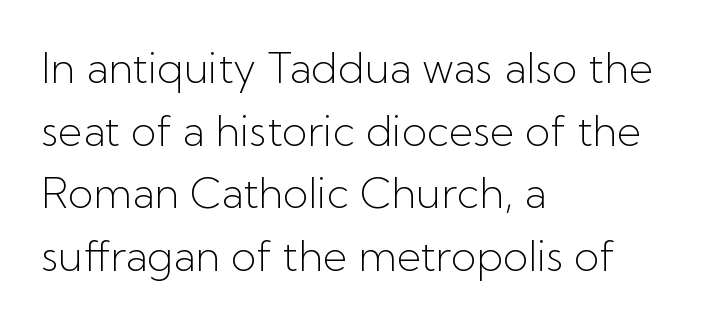
Nothing heavy about these letters — not bold at all. Tracking value appears to be zero — textbook default spacing. Whoever set this chose a conventional vertical rhythm. I'd call this a sans setting — the letters go barefoot. Lines of text with bare space underneath. The letters stand straight up with perfectly vertical stems.
